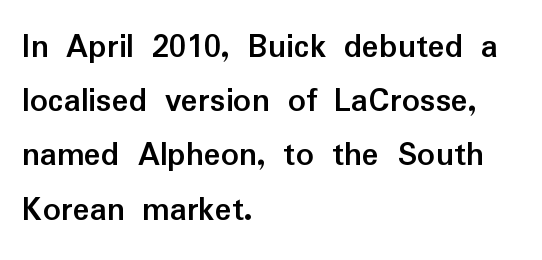
In terms of posture, this sample is upright. Does the weight exceed regular? Yes, all the way to bold. This rendering leaves character spacing at its baseline value. The typesetter chose a ragged-right arrangement here. Rule under the text: the space is simply empty. The face used here is proportionally spaced, like ordinary book or web type.
